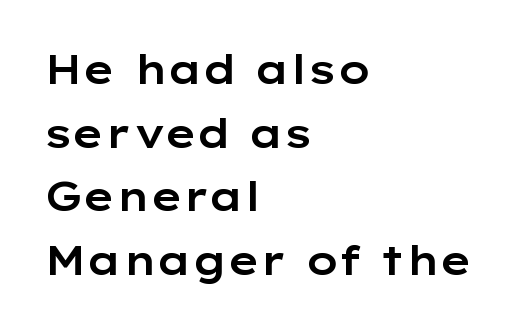
The passage shown stacks its lines at a standard gap. No word sits above an underline. In terms of letterspacing, this is plain default setting. The compositor pushed each line to the left boundary. Every character sits straight up, as roman type does.
